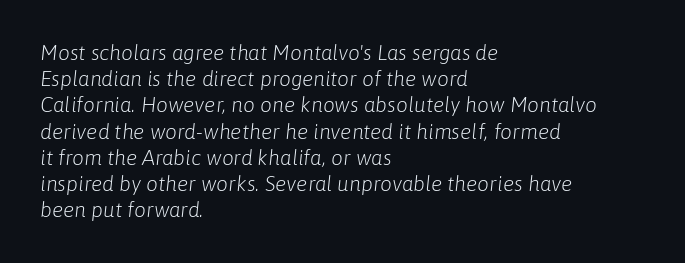
Q: Is the text bold? A: No.
Q: Is the text italic (slanted)? A: Yes, it leans right by about 6 degrees.
Q: Is the text underlined? A: No.
Q: How is the paragraph aligned? A: Left-aligned.
Q: Is the spacing between letters normal or unusually wide? A: Normal.
Q: Is the spacing between lines tight, normal or loose? A: Normal.
